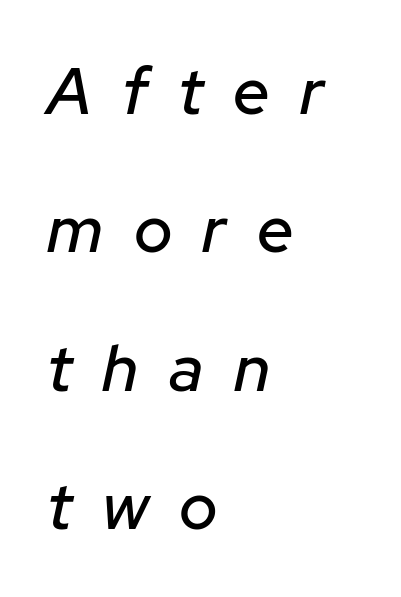
A classic flush-left, rag-right setting is used for this passage. Letter spacing: wide. Is the type slanted? Yes — the strokes lean at a clear angle. Just letters on the line, the space beneath them empty. The space between consecutive lines is lavish. You could not count columns in this text — the font is proportionally spaced.
